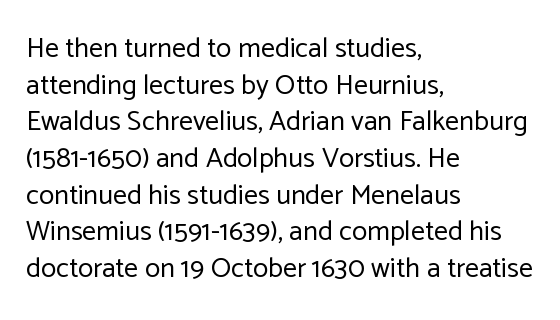
The image shows 28 px regular-weight sans-serif type, upright; set left-aligned, normal line spacing (1.31x), normal letter spacing, not underlined; low stroke contrast and a medium x-height.
